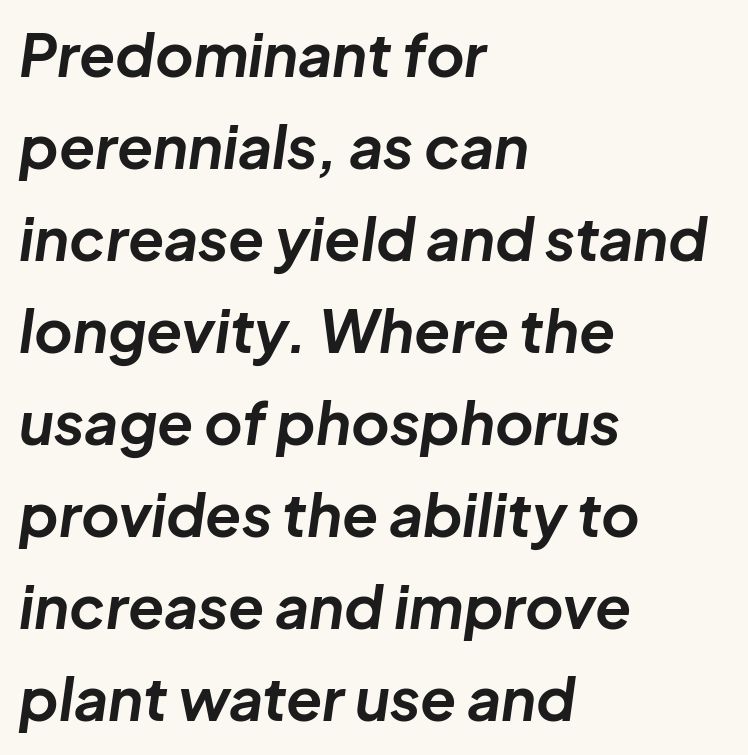
What's the leading like? Ordinary, nothing unusual. Heavy, bold letterforms. This sample has the flowing, uneven cadence of proportional lettering. The area under the type is left untouched. Posture: slanted.
